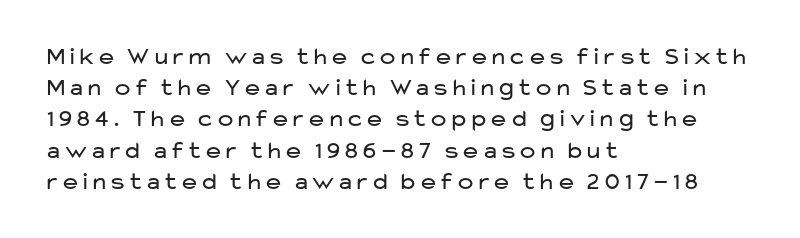
Spacing between characters is what you'd get straight out of the box. Ordinary non-slanted type is in use. The compositor pushed each line to the left boundary. Rows of type keep a routine distance in the vertical direction.
